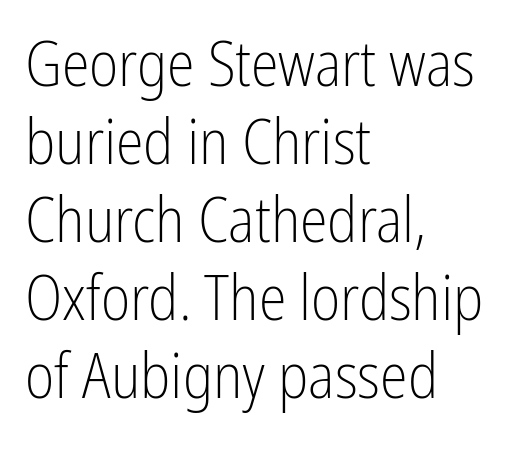
Unlike a traditional serif, this face leaves its strokes unadorned. Anything drawn beneath the words? Only blank space. The ragged edge is on the right, which tells us the setting is flush left. Think standard paragraph weight, or any step lighter than that. Here the designer chose a conventional face with non-uniform glyph widths.
